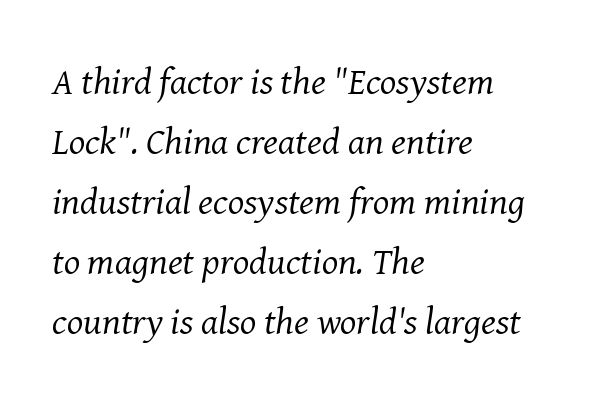
Q: Is the text bold? A: No.
Q: Is the text italic (slanted)? A: Yes, it leans right by about 8 degrees.
Q: Is the typeface a serif or a sans-serif typeface? A: Serif.
Q: Is the text underlined? A: No.
Q: How is the paragraph aligned? A: Left-aligned.
Q: Is the spacing between letters normal or unusually wide? A: Normal.
Q: Is the spacing between lines tight, normal or loose? A: Normal.
Q: Width (condensed, normal, or wide)? A: Normal.
Q: Stroke contrast? A: Medium.
Q: x-height? A: Medium.
Q: Monospaced? A: No.
